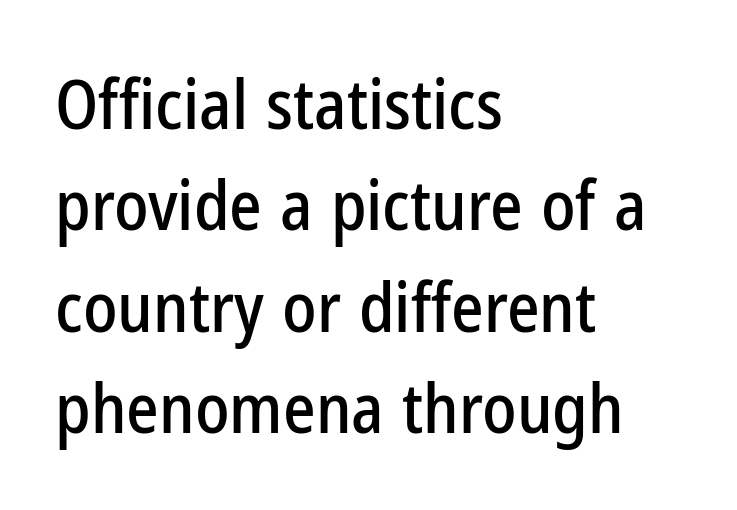
The image shows 69 px condensed sans-serif type, upright; set left-aligned, normal line spacing (1.47x), normal letter spacing, not underlined; low stroke contrast and a medium x-height.
